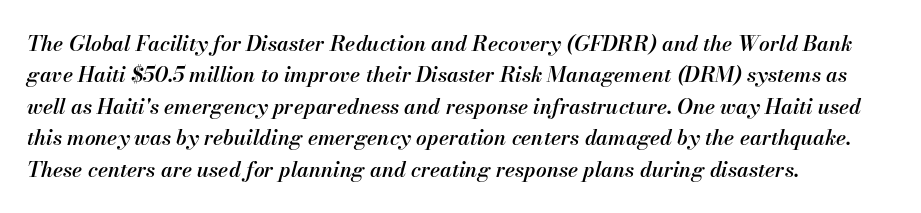
The image shows 21 px text type, italic (leaning right); set left-aligned, normal line spacing (1.5x), normal letter spacing, not underlined.
